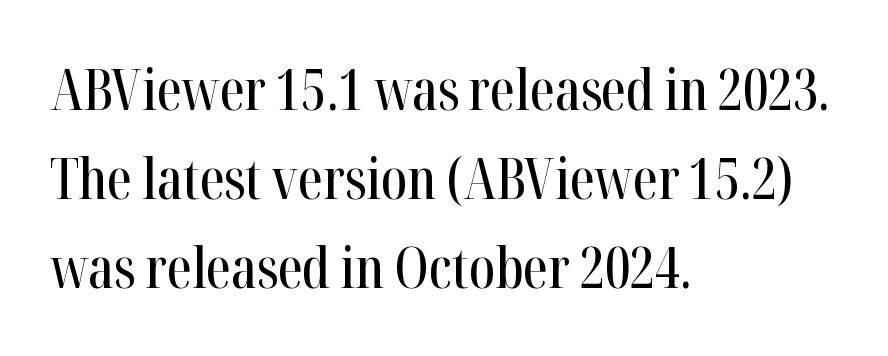
The designer went with a serif here, giving each stem small feet. A typesetter would call this proportional, since set widths differ per character. The specimen omits any rule beneath the text block's lines. A student would call this left alignment; a typographer would say flush left, rag right. The letters sit at their default tracking, neither squeezed nor spread.
